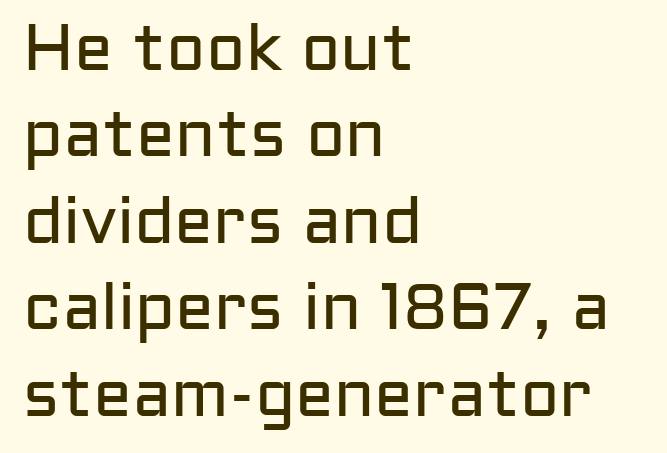
Weight class: somewhere from thin through regular. Tracking value appears to be zero — textbook default spacing. Caption: multi-line text, flush left, ragged right. Characters remain perfectly vertical along every line. Horizontal bands of white between lines are of average thickness.
